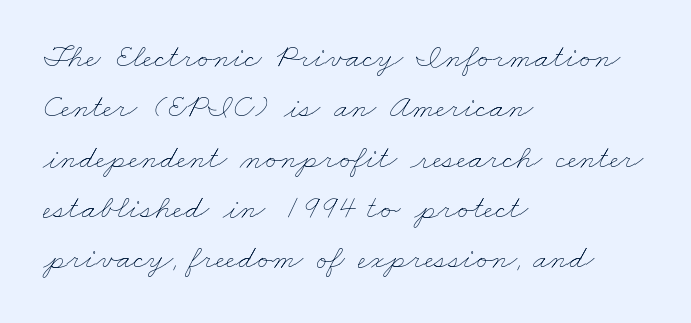
The image shows 34 px thin, wide type; set left-aligned, normal line spacing (1.48x), normal letter spacing, not underlined; low stroke contrast and a small x-height.
